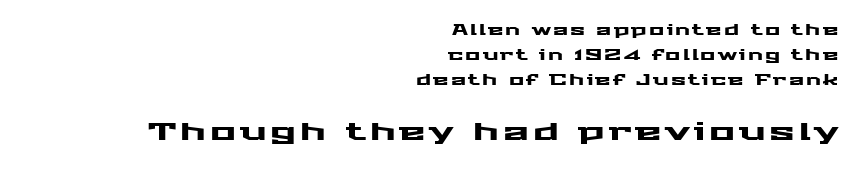
{"italic": "no", "underline": "no", "align": "right", "line_spacing_ratio": 1.8, "larger_block": "second", "size_ratio": 1.71, "glyph_px": 24}
